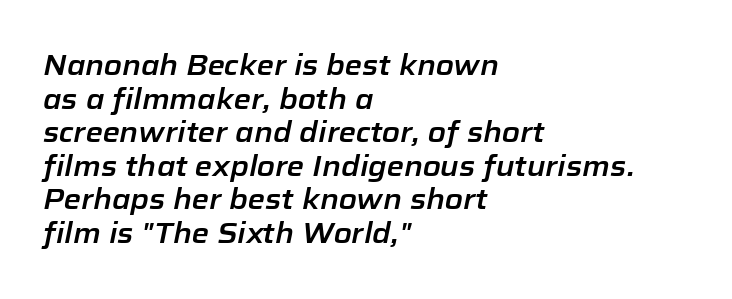
Leftover space on each line is placed entirely after the last word. Unmarked baselines from the first word to the last. Rendered with sloped, italic letterforms. Honestly, the letter spacing is just normal — you wouldn't notice it. Character widths vary here, with narrow letters taking less room than wide ones.
